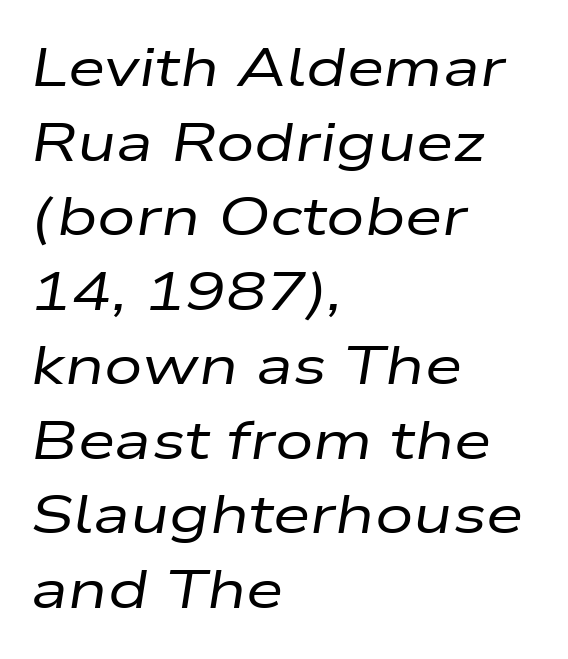
{"italic": "yes", "lean": "right", "slant_degrees": 9, "bold": "no", "weight": "regular", "width": "wide", "stroke_contrast": "low", "x_height": "medium", "monospaced": "no", "underline": "no", "align": "left", "line_spacing": "normal", "line_spacing_ratio": 1.38, "letter_spacing": "normal", "letter_spacing_em": 0.0, "glyph_px": 54}
